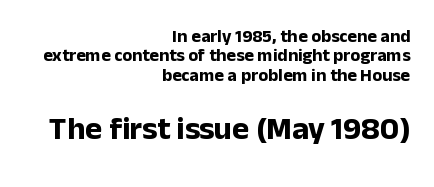
The image shows 32 px bold sans-serif type, upright; set right-aligned, tight line spacing (1.07x), normal letter spacing, not underlined; the second (bottom) block is 1.78x larger; low stroke contrast and a medium x-height.
